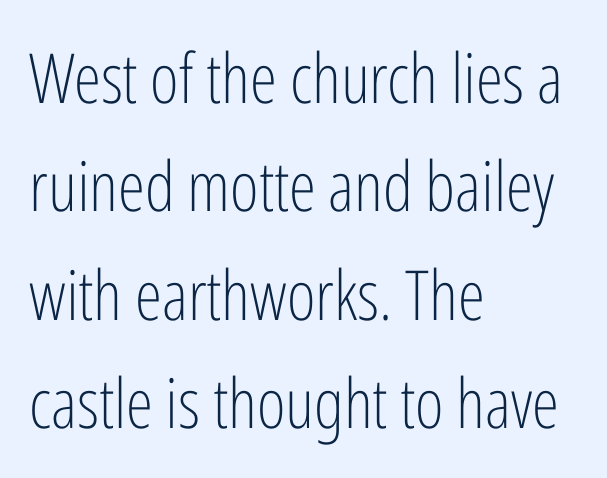
Q: Is the text bold? A: No.
Q: Is the text italic (slanted)? A: No, it is upright.
Q: Is the typeface a serif or a sans-serif typeface? A: Sans-serif.
Q: Is the text underlined? A: No.
Q: How is the paragraph aligned? A: Left-aligned.
Q: Is the spacing between letters normal or unusually wide? A: Normal.
Q: Is the spacing between lines tight, normal or loose? A: Normal.
Q: Width (condensed, normal, or wide)? A: Condensed.
Q: Stroke contrast? A: Low.
Q: x-height? A: Medium.
Q: Monospaced? A: No.
